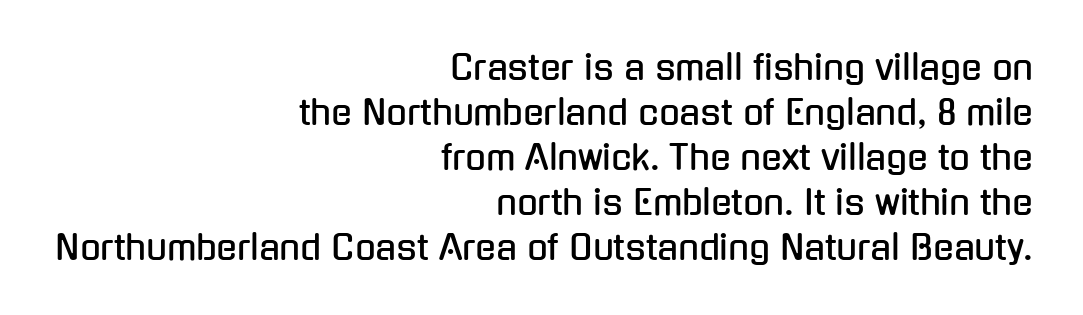
The image shows 34 px condensed sans-serif type, upright; set right-aligned, normal line spacing (1.32x), normal letter spacing, not underlined; low stroke contrast and a medium x-height.
